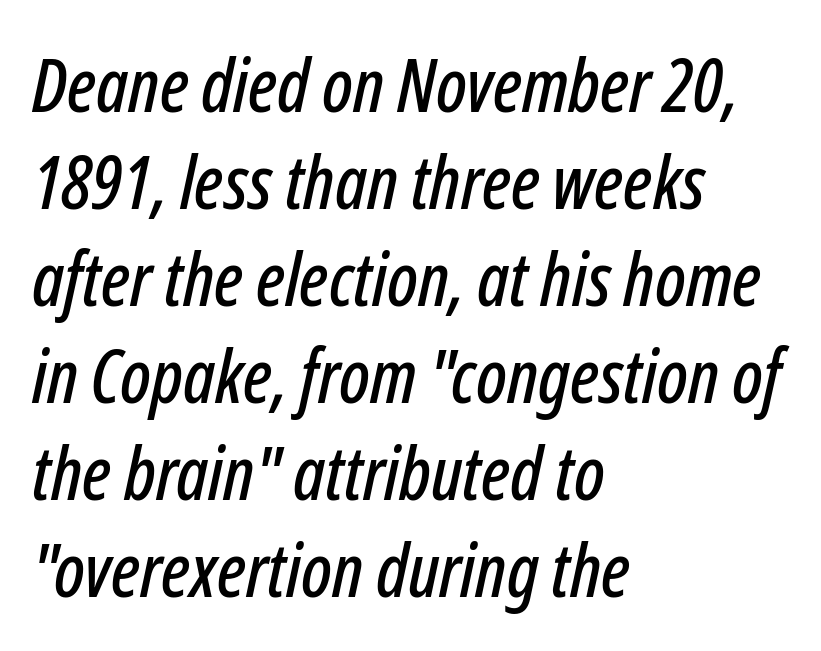
The image shows 74 px condensed type, italic (leaning right); set left-aligned, normal line spacing (1.31x), normal letter spacing, not underlined; low stroke contrast and a medium x-height.
